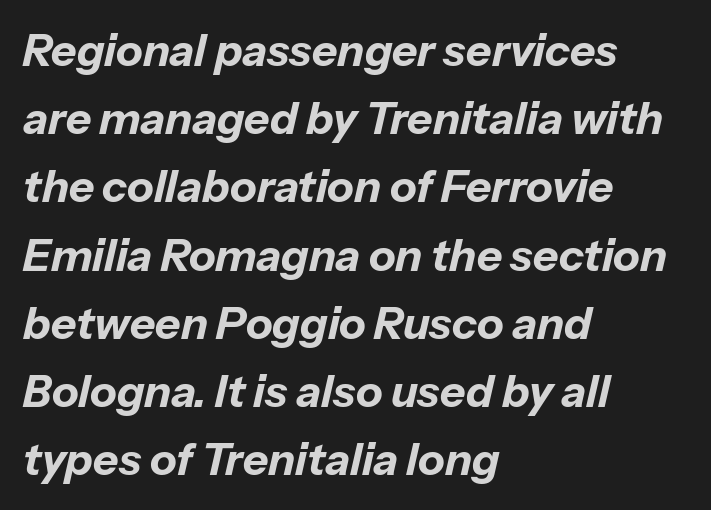
The image shows 44 px bold type, italic (leaning right); set left-aligned, normal line spacing (1.55x), normal letter spacing, not underlined; low stroke contrast and a medium x-height.
